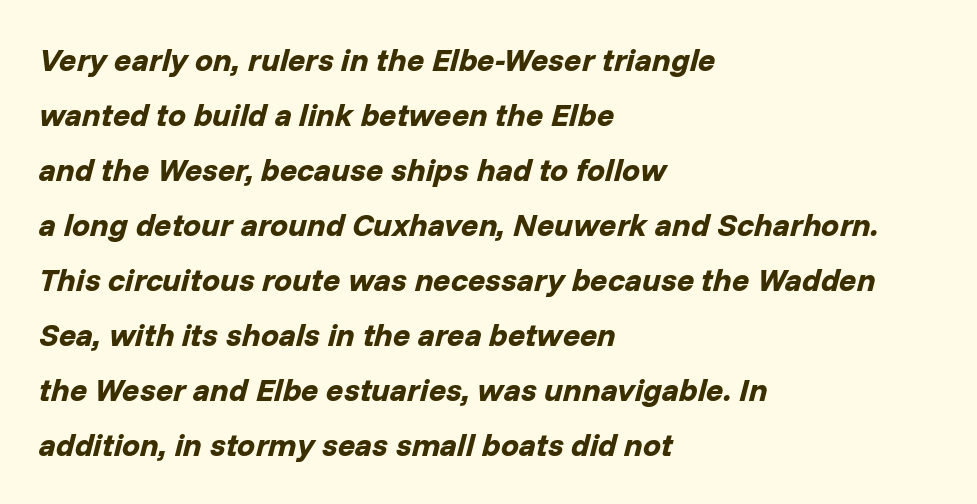
Q: Is the text bold? A: Yes.
Q: Is the text italic (slanted)? A: Yes, it leans right by about 14 degrees.
Q: Is the text underlined? A: No.
Q: How is the paragraph aligned? A: Left-aligned.
Q: Is the spacing between letters normal or unusually wide? A: Normal.
Q: Width (condensed, normal, or wide)? A: Normal.
Q: Stroke contrast? A: Low.
Q: x-height? A: Medium.
Q: Monospaced? A: No.
